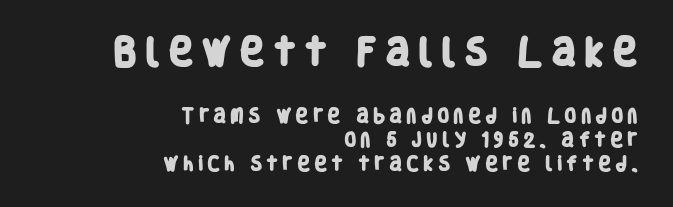
The image shows 31 px heavy, condensed sans-serif type; set right-aligned, normal line spacing (1.51x), unusually wide letter spacing (+0.24 em), not underlined; the first (top) block is 1.94x larger; low stroke contrast and a large x-height.
